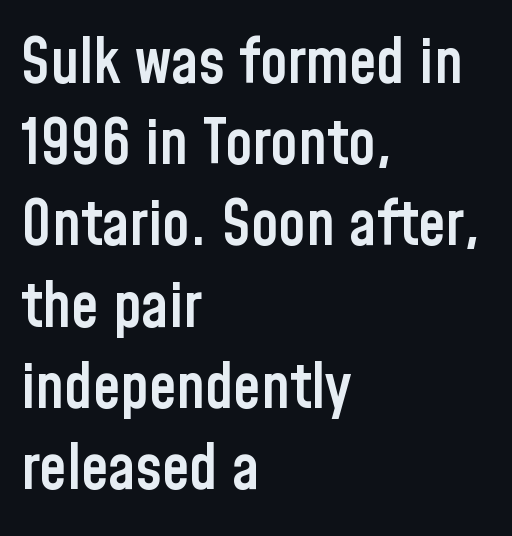
The image shows 62 px semibold, condensed sans-serif type, upright; set left-aligned, normal line spacing (1.31x), normal letter spacing, not underlined; low stroke contrast and a medium x-height.
